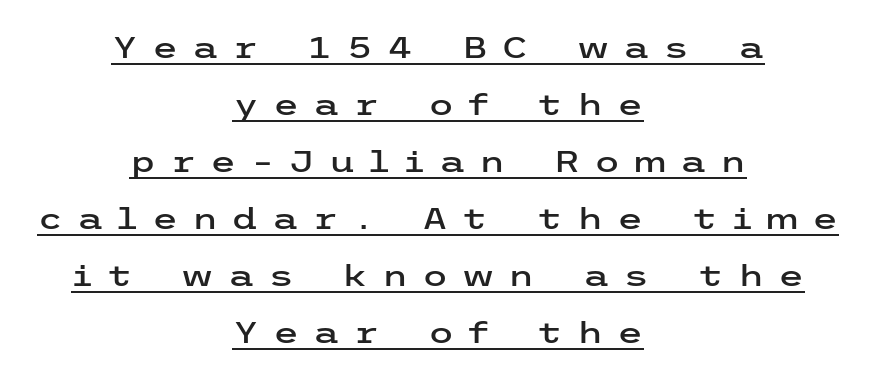
The lines are quadded center. Check the space under the baseline: a stroke is drawn there. A typesetter would call this heavily tracked-out type. The designer went with a sans here, leaving each stem footless.
